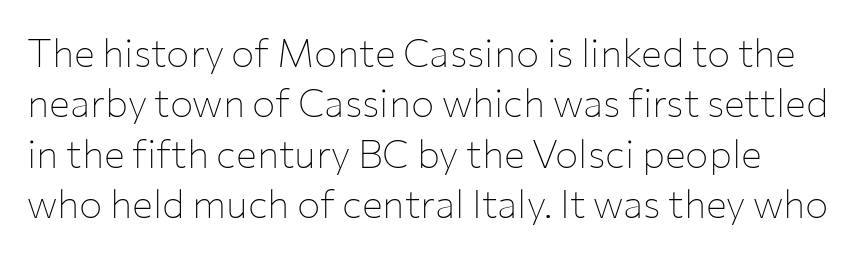
The image shows 39 px thin sans-serif type, upright; set normal line spacing (1.29x), normal letter spacing, not underlined; low stroke contrast and a medium x-height.
